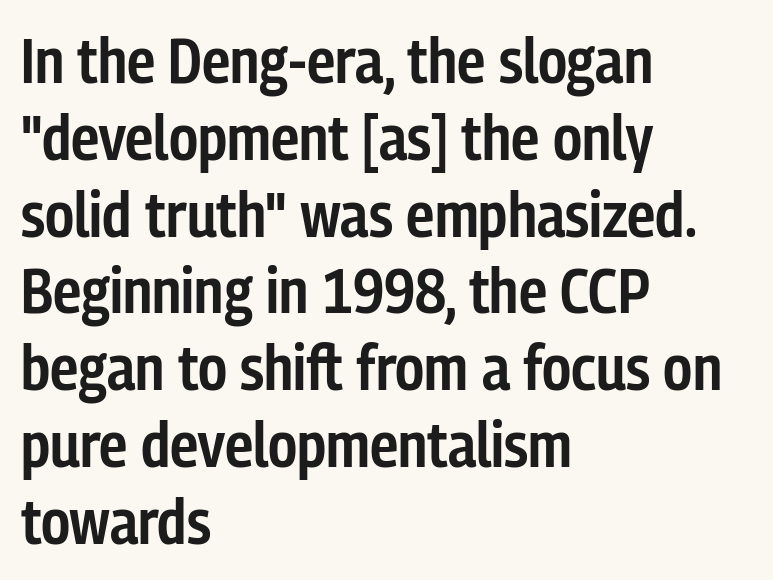
The ragged edge is on the right, which tells us the setting is flush left. Note the varied advance widths — an 'i' is clearly narrower than an 'm'. Strokes here are thickened, but only to semibold level. Tall strokes in this sample are plumb rather than angled. This is sans-serif lettering, the kind often seen on screens and signage.
